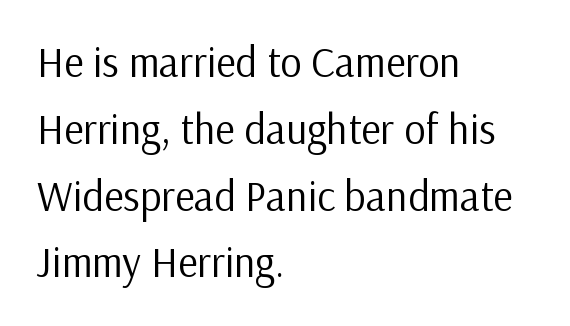
Q: Is the text bold? A: No.
Q: Is the text italic (slanted)? A: No, it is upright.
Q: Is the typeface a serif or a sans-serif typeface? A: Sans-serif.
Q: Is the text underlined? A: No.
Q: How is the paragraph aligned? A: Left-aligned.
Q: Is the spacing between letters normal or unusually wide? A: Normal.
Q: Is the spacing between lines tight, normal or loose? A: Normal.
Q: Width (condensed, normal, or wide)? A: Normal.
Q: Stroke contrast? A: Low.
Q: x-height? A: Medium.
Q: Monospaced? A: No.
